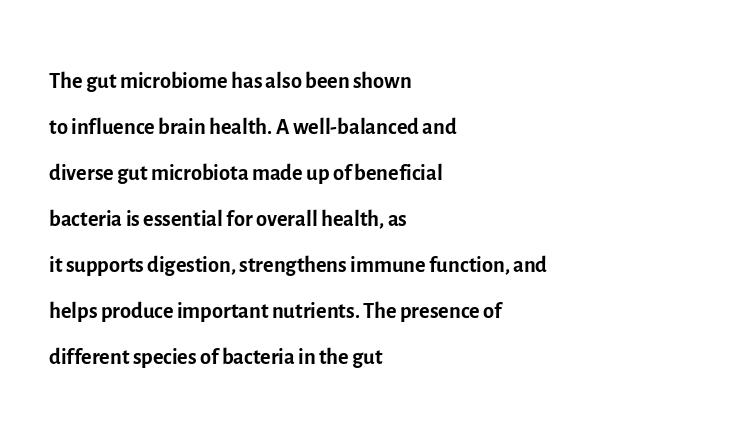
{"serif": "no", "italic": "no", "bold": "no", "weight": "regular", "width": "normal", "x_height": "medium", "monospaced": "no", "underline": "no", "align": "left", "line_spacing": "normal", "line_spacing_ratio": 1.44, "letter_spacing": "normal", "letter_spacing_em": 0.0, "glyph_px": 32}
